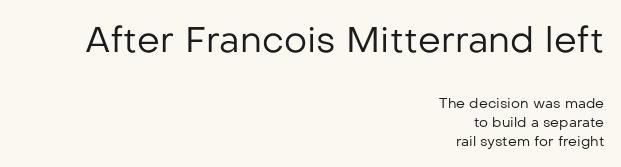
{"serif": "no", "italic": "no", "bold": "no", "weight": "regular", "width": "normal", "stroke_contrast": "low", "x_height": "medium", "monospaced": "no", "underline": "no", "align": "right", "line_spacing": "normal", "line_spacing_ratio": 1.34, "letter_spacing": "normal", "letter_spacing_em": 0.0, "larger_block": "first", "size_ratio": 2.57, "glyph_px": 36}
